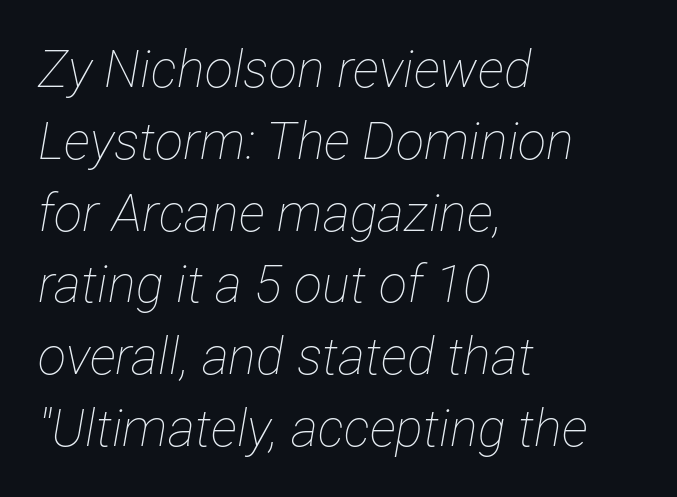
Here the glyphs are tracked normally, forming tight word shapes. The text carries the slant typical of an italic or oblique font. These lines sit exactly where default settings would place them. The face used here is proportionally spaced, like ordinary book or web type. Descenders are the only things crossing below the line. No letter is thick-stroked: the sample isn't bold.
